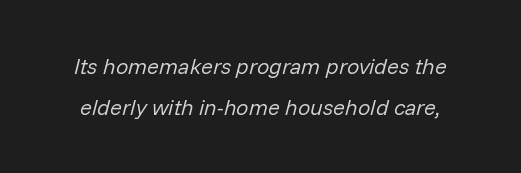
Standard letterfit; no display-style spreading of the glyphs. The baseline area is clear. In terms of posture, this sample is oblique. The strokes carry an ordinary text weight at most.
